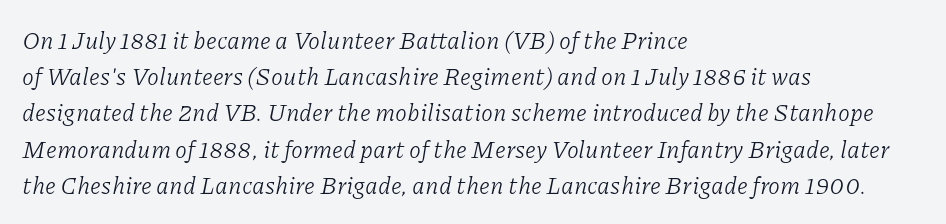
Q: Is the text bold? A: No.
Q: Is the text italic (slanted)? A: Yes, it leans right by about 11 degrees.
Q: Is the text underlined? A: No.
Q: How is the paragraph aligned? A: Left-aligned.
Q: Is the spacing between letters normal or unusually wide? A: Normal.
Q: Is the spacing between lines tight, normal or loose? A: Normal.
